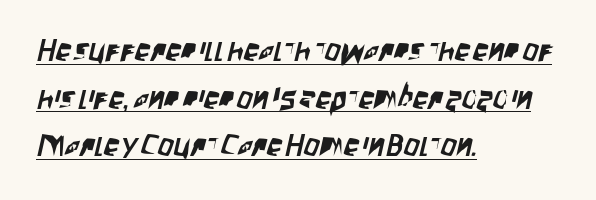
Each letter keeps its own natural width here, so spacing adapts to shape. The lines are quadded left. Observe the ordinary spacing: letters are neighbours, not strangers. The face used here is a sans, in the tradition of grotesques and geometrics. The rendering uses a moderate line-height, typical for paragraphs.
